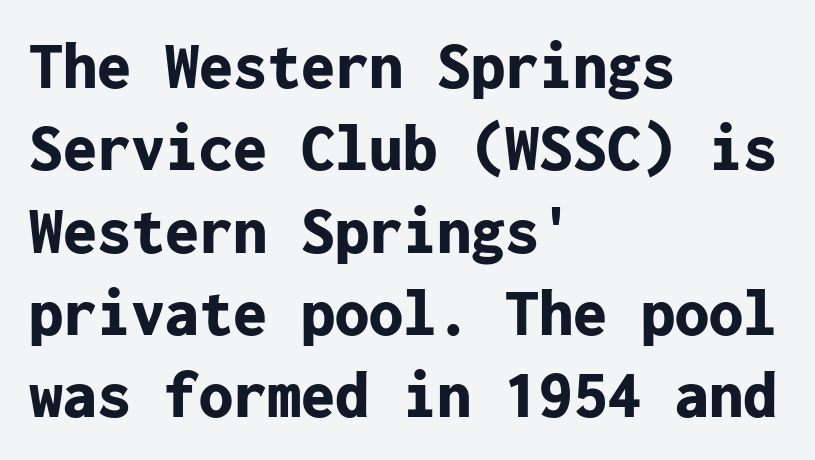
{"serif": "no", "italic": "no", "bold": "yes", "weight": "bold", "width": "normal", "stroke_contrast": "low", "x_height": "medium", "monospaced": "yes", "underline": "no", "align": "left", "line_spacing_ratio": 1.21, "letter_spacing": "normal", "letter_spacing_em": 0.0, "glyph_px": 68}
